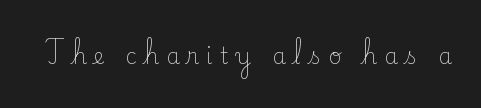
{"italic": "no", "bold": "no", "underline": "no", "letter_spacing": "wide", "letter_spacing_em": 0.33, "glyph_px": 22}
